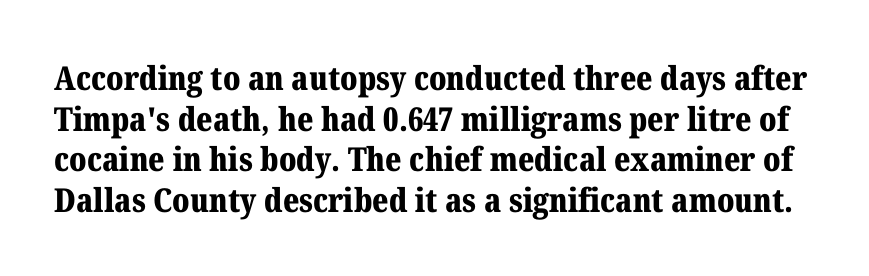
Look at the stroke-to-counter ratio: heavy, a bold. The strip under each line holds only bare page. In terms of letterform style, serifs are clearly present. Default kerning and tracking; the words read as compact shapes. Is this a fixed-width face? No — the glyphs have proportional, varying widths. Do the letters lean? They stand straight.
